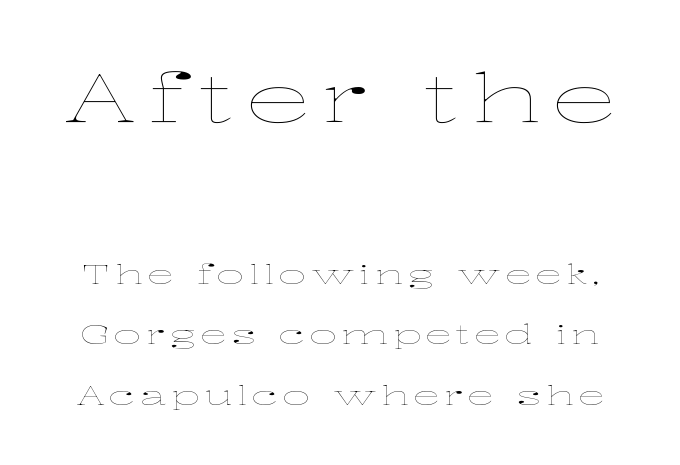
The image shows 67 px thin, wide type, upright; set loose line spacing (2.24x), not underlined; the first (top) block is 2.48x larger; low stroke contrast and a medium x-height.
